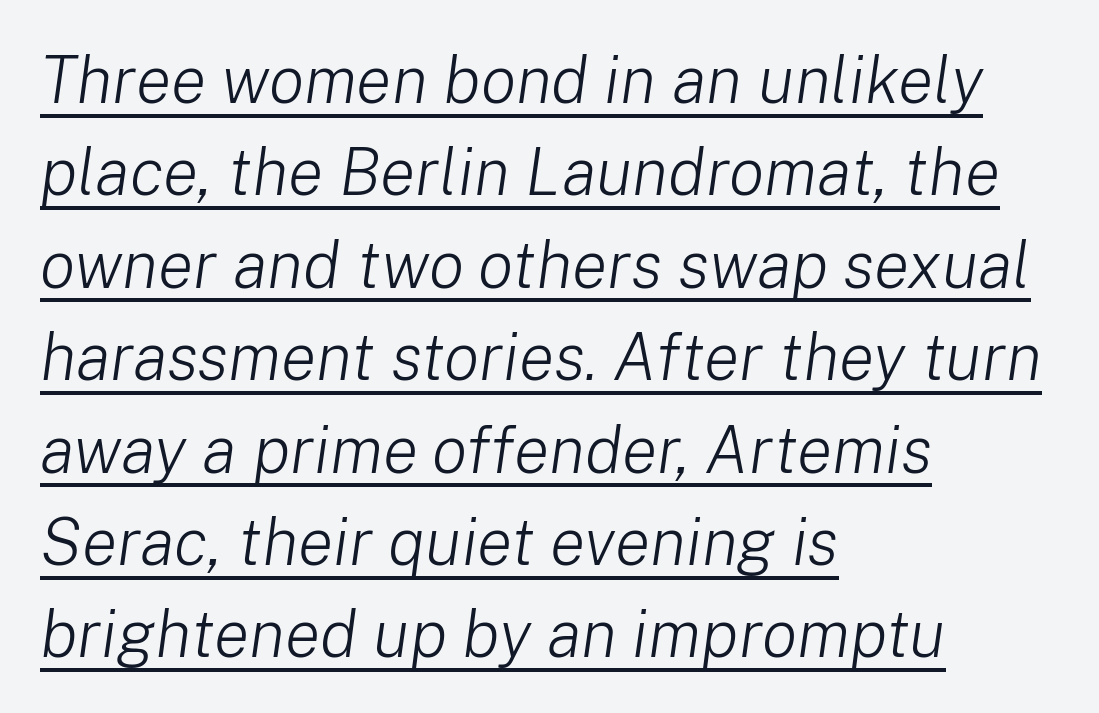
{"italic": "yes", "lean": "right", "slant_degrees": 8, "bold": "no", "weight": "light", "width": "normal", "stroke_contrast": "low", "x_height": "medium", "monospaced": "no", "underline": "yes", "align": "left", "line_spacing": "normal", "line_spacing_ratio": 1.4, "letter_spacing": "normal", "letter_spacing_em": 0.0, "glyph_px": 66}
